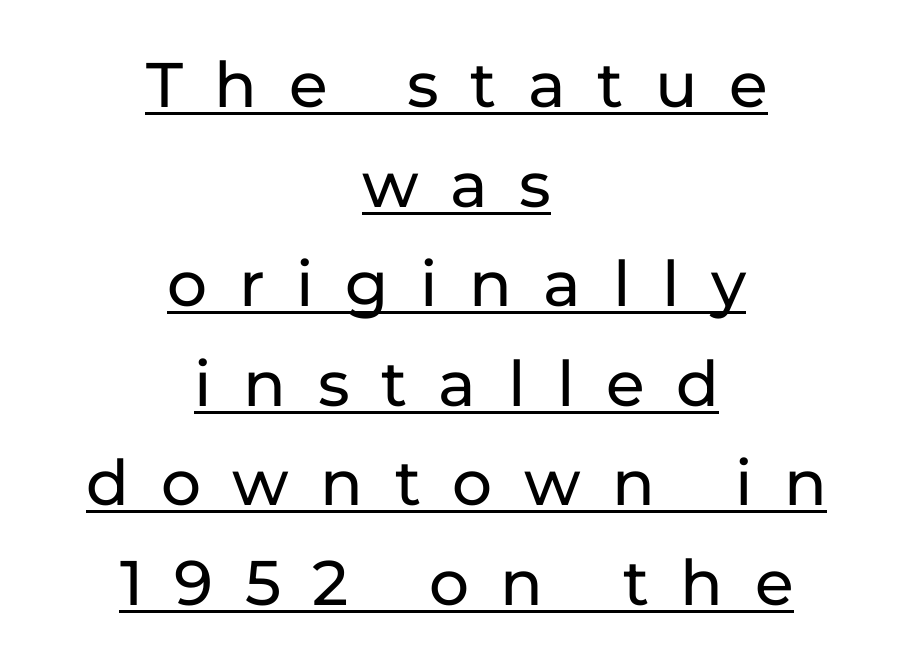
Q: Is the text italic (slanted)? A: No, it is upright.
Q: Is the typeface a serif or a sans-serif typeface? A: Sans-serif.
Q: Is the text underlined? A: Yes.
Q: How is the paragraph aligned? A: Centered.
Q: Is the spacing between letters normal or unusually wide? A: Unusually wide.
Q: Is the spacing between lines tight, normal or loose? A: Normal.
Q: Width (condensed, normal, or wide)? A: Normal.
Q: Stroke contrast? A: Low.
Q: x-height? A: Medium.
Q: Monospaced? A: No.
